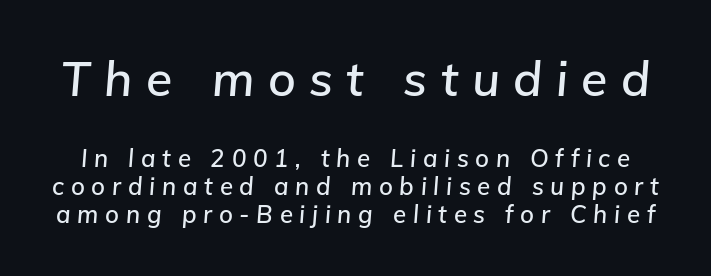
{"italic": "yes", "lean": "right", "slant_degrees": 5, "width": "normal", "stroke_contrast": "low", "x_height": "medium", "monospaced": "no", "underline": "no", "line_spacing_ratio": 1.17, "letter_spacing": "wide", "letter_spacing_em": 0.28, "larger_block": "first", "size_ratio": 2.0, "glyph_px": 48}
